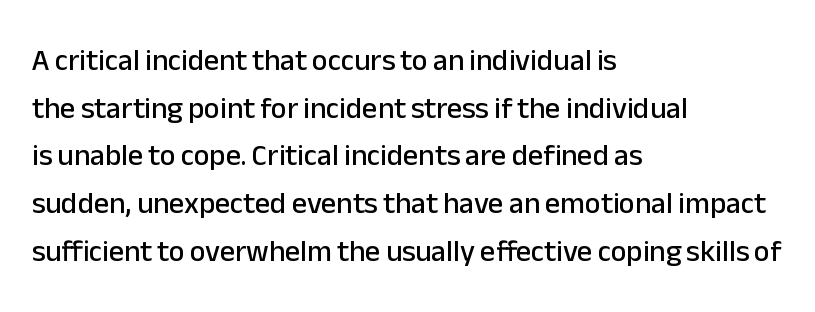
The letterforms sit shoulder to shoulder at normal distance. This is roman type, the default non-slanted kind. Stroke terminals: plain, sans-serif. This block has exactly the height ordinary leading produces. The passage shown is not underscored anywhere. A typesetter would call this proportional, since set widths differ per character.
